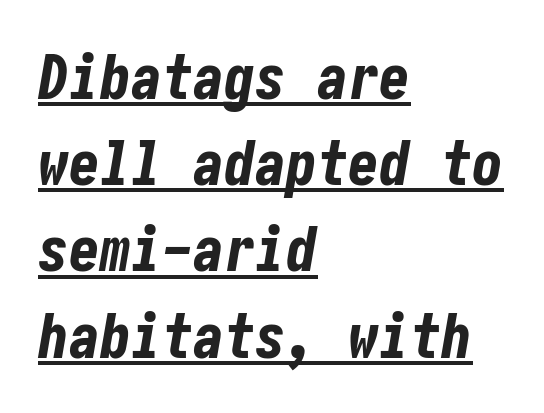
Q: Is the text bold? A: Yes.
Q: Is the text italic (slanted)? A: Yes, it leans right by about 10 degrees.
Q: Is the text underlined? A: Yes.
Q: How is the paragraph aligned? A: Left-aligned.
Q: Is the spacing between letters normal or unusually wide? A: Normal.
Q: Is the spacing between lines tight, normal or loose? A: Normal.
Q: Width (condensed, normal, or wide)? A: Condensed.
Q: Stroke contrast? A: Low.
Q: x-height? A: Medium.
